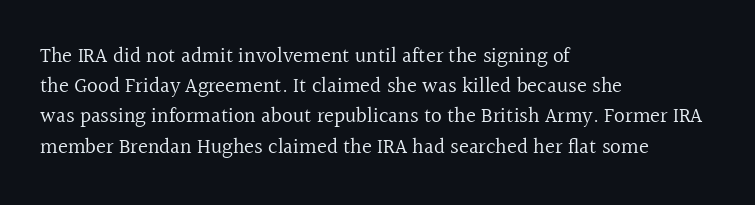
The image shows 21 px text type, upright; set left-aligned, normal line spacing (1.44x), normal letter spacing, not underlined.
